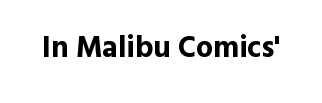
The image shows 30 px bold sans-serif type, upright; set normal letter spacing, not underlined; a medium x-height.
